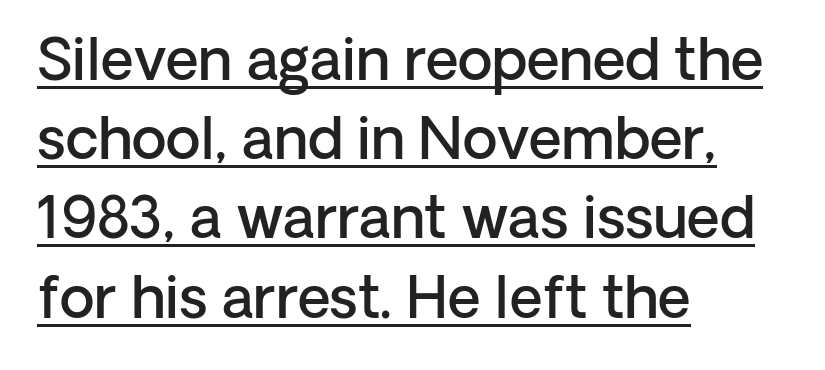
When letters stand straight like this, we call the style roman or upright. The face used here is a sans, in the tradition of grotesques and geometrics. Alignment: flush left. On the weight axis this lands at semibold, roughly 600.
